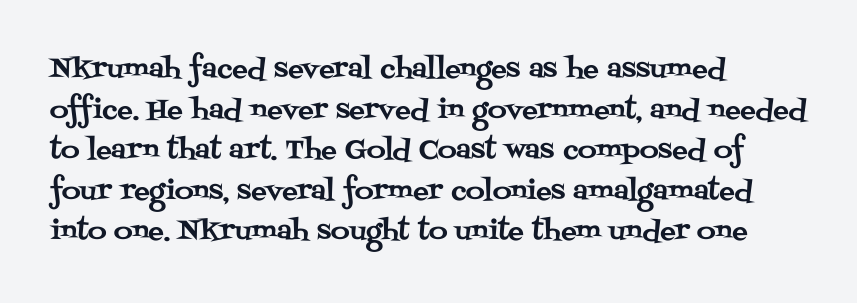
{"italic": "no", "underline": "no", "align": "left", "line_spacing": "normal", "line_spacing_ratio": 1.56, "letter_spacing": "normal", "letter_spacing_em": 0.0, "glyph_px": 26}
